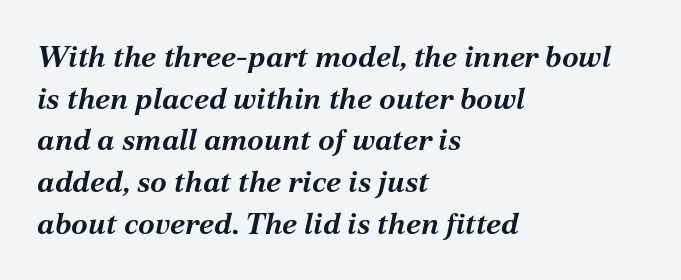
The image shows 30 px bold type, italic (leaning right); set left-aligned, normal line spacing (1.39x), normal letter spacing, not underlined; medium stroke contrast and a medium x-height.
